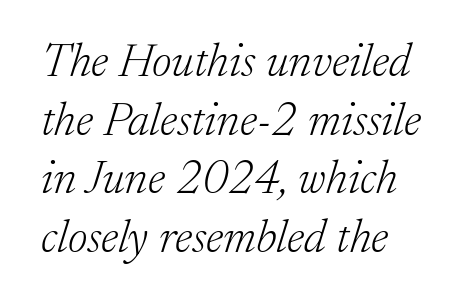
The face used here is seriffed, in the tradition of book romans. If you drew a line through each stem, it would be angled. One-word summary of the alignment: left. The string is rendered with underlining switched off. Here the designer chose a conventional face with non-uniform glyph widths. You could call the tracking neutral — neither tight nor loose.
